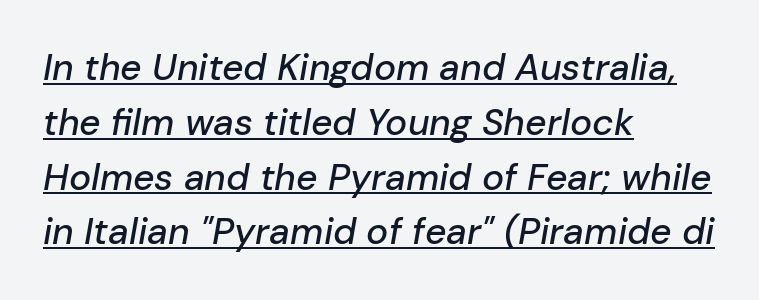
Spacing verdict: proportional, widths tailored to each character. Baseline-to-baseline distance is the conventional proportion of letter height. In terms of posture, this sample is oblique. The rendering uses the underline text-decoration. Is the letter spacing exaggerated? No — it looks like the ordinary default. Does the copy run flush right? No — it runs flush left.
